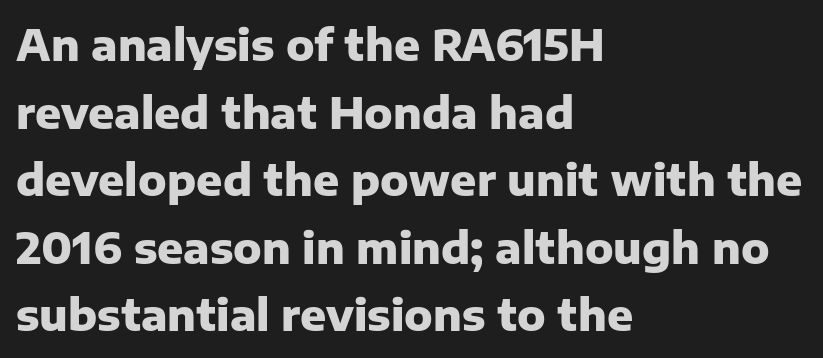
Typeset ragged right — the left edge is the straight one. Does the lettering tilt? It doesn't — this is upright. Do the characters align in a grid? No, the font is proportional. This rendering leaves character spacing at its baseline value. No feet cap the strokes, marking this as sans-serif type. A bare baseline throughout the passage.
